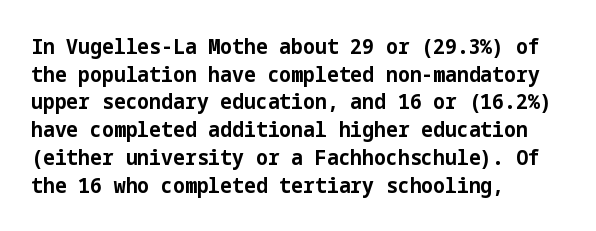
Q: Is the text bold? A: Yes.
Q: Is the text italic (slanted)? A: No, it is upright.
Q: Is the text underlined? A: No.
Q: How is the paragraph aligned? A: Left-aligned.
Q: Is the spacing between letters normal or unusually wide? A: Normal.
Q: Is the spacing between lines tight, normal or loose? A: Normal.
